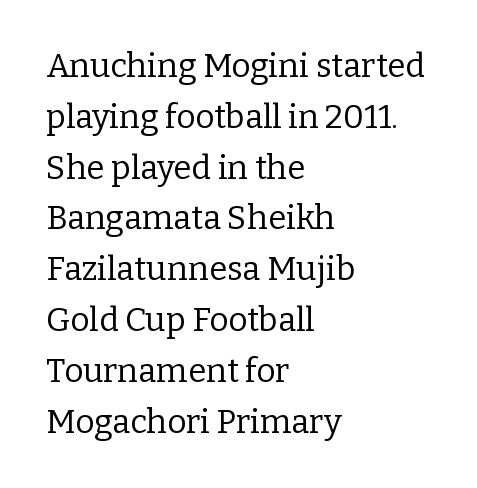
The image shows 33 px regular-weight serif type, upright; set left-aligned, normal line spacing (1.54x), normal letter spacing, not underlined; low stroke contrast and a medium x-height.
